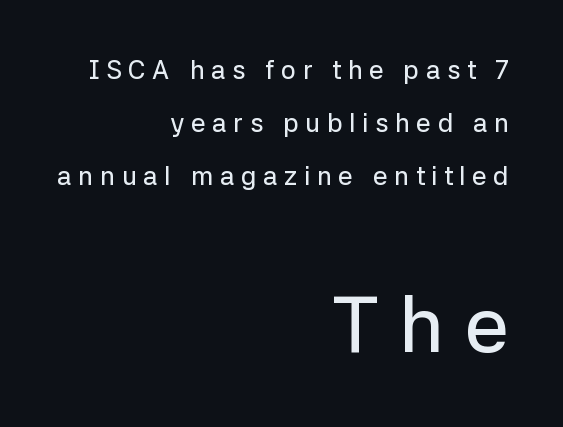
Decoration check: the copy has no underline. Larger block? The one below; the one above is distinctly smaller. The vertical gap from one line to the next is large. These lines were composed using upright roman letters. Substantial extra tracking has been applied to these lines.
